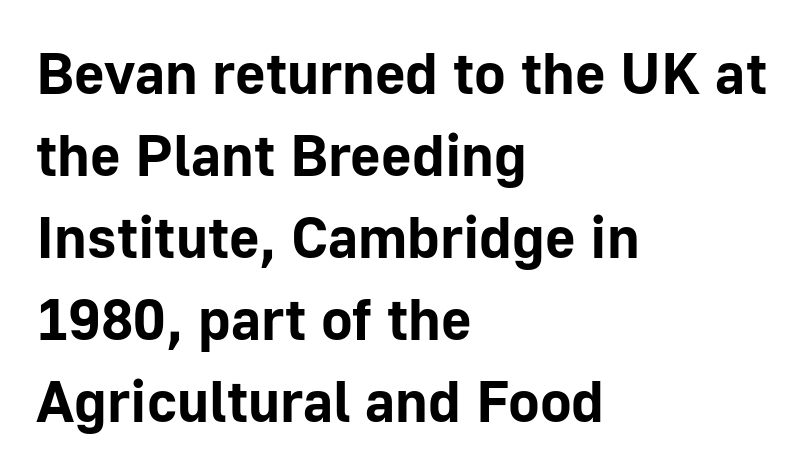
{"serif": "no", "italic": "no", "bold": "yes", "weight": "bold", "width": "normal", "stroke_contrast": "low", "x_height": "medium", "monospaced": "no", "underline": "no", "align": "left", "line_spacing": "normal", "line_spacing_ratio": 1.39, "letter_spacing": "normal", "letter_spacing_em": 0.0, "glyph_px": 59}
